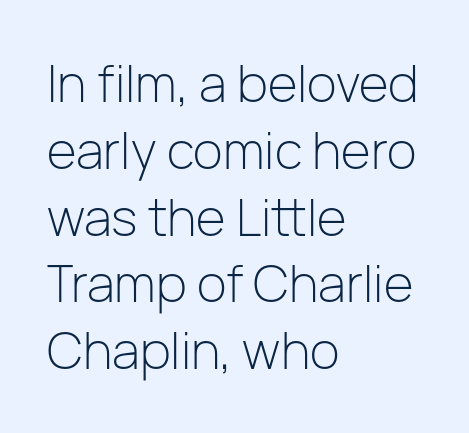
Q: Is the text bold? A: No.
Q: Is the text italic (slanted)? A: No, it is upright.
Q: Is the typeface a serif or a sans-serif typeface? A: Sans-serif.
Q: Is the text underlined? A: No.
Q: How is the paragraph aligned? A: Left-aligned.
Q: Is the spacing between letters normal or unusually wide? A: Normal.
Q: Is the spacing between lines tight, normal or loose? A: Normal.
Q: Width (condensed, normal, or wide)? A: Normal.
Q: Stroke contrast? A: Low.
Q: x-height? A: Medium.
Q: Monospaced? A: No.
